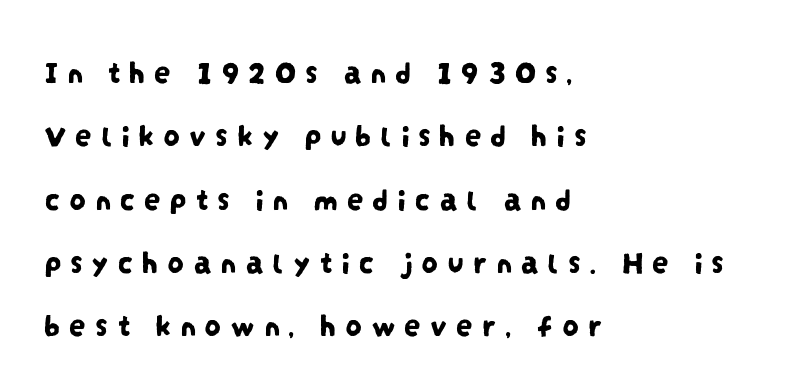
The image shows 33 px condensed sans-serif type; set left-aligned, loose line spacing (1.92x), unusually wide letter spacing (+0.26 em), not underlined; low stroke contrast and a large x-height.
